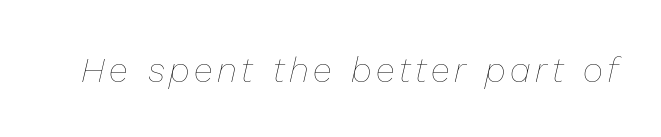
Q: Is the text bold? A: No.
Q: Is the text italic (slanted)? A: Yes, it leans right by about 13 degrees.
Q: Is the text underlined? A: No.
Q: Width (condensed, normal, or wide)? A: Normal.
Q: Stroke contrast? A: Low.
Q: x-height? A: Medium.
Q: Monospaced? A: No.
